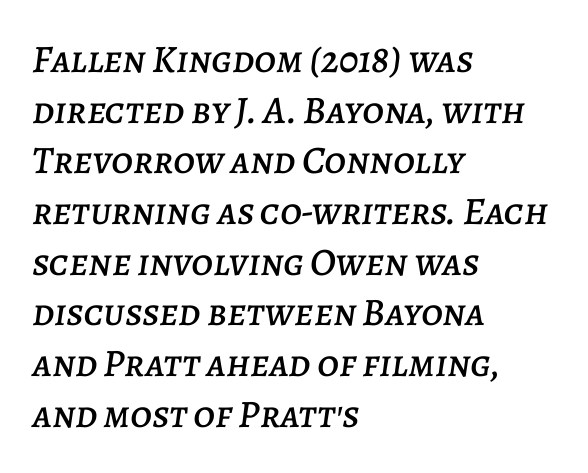
The image shows 39 px text type, italic (leaning right); set left-aligned, normal line spacing (1.3x), normal letter spacing, not underlined; low stroke contrast and a large x-height.
